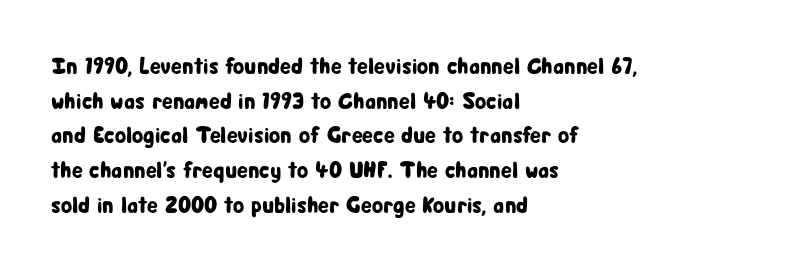
{"italic": "no", "underline": "no", "align": "left", "line_spacing": "normal", "line_spacing_ratio": 1.51, "letter_spacing": "normal", "letter_spacing_em": 0.0, "glyph_px": 23}
